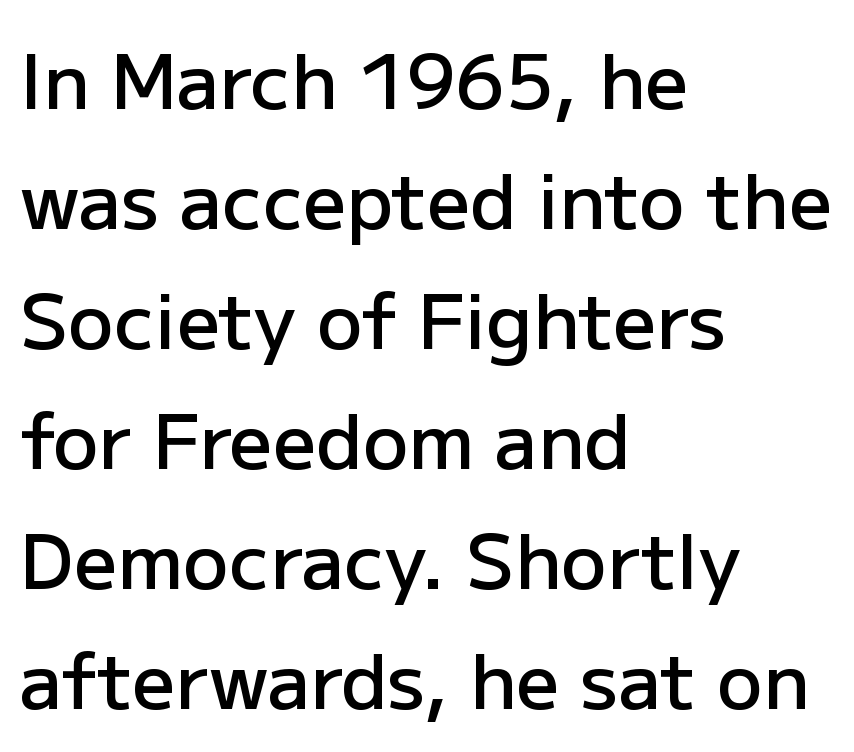
The image shows 76 px semibold sans-serif type, upright; set left-aligned, normal line spacing (1.58x), normal letter spacing, not underlined; low stroke contrast and a medium x-height.
